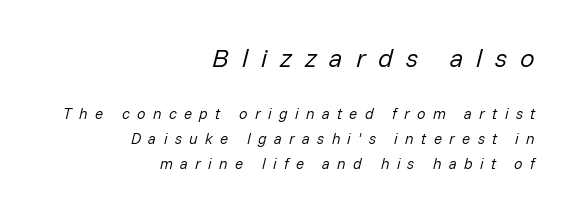
The image shows 26 px text type, italic (leaning right); set right-aligned, normal line spacing (1.64x), unusually wide letter spacing (+0.49 em), not underlined; the first (top) block is 1.73x larger.
